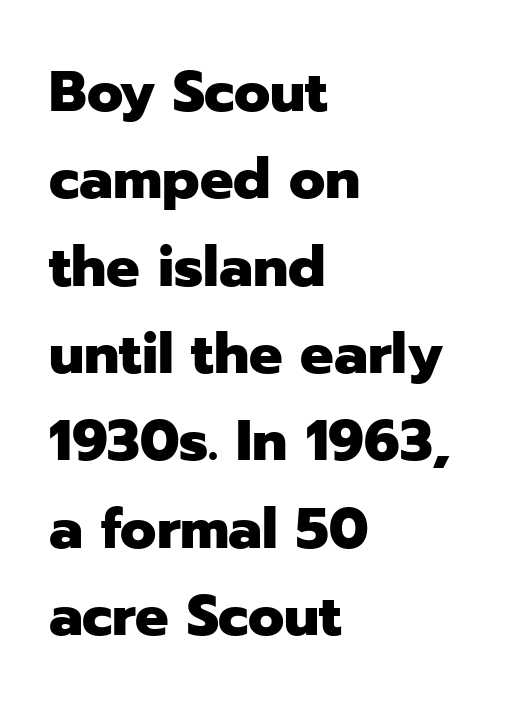
Q: Is the text bold? A: Yes.
Q: Is the text italic (slanted)? A: No, it is upright.
Q: Is the typeface a serif or a sans-serif typeface? A: Sans-serif.
Q: Is the text underlined? A: No.
Q: How is the paragraph aligned? A: Left-aligned.
Q: Is the spacing between letters normal or unusually wide? A: Normal.
Q: Is the spacing between lines tight, normal or loose? A: Normal.
Q: Width (condensed, normal, or wide)? A: Normal.
Q: Stroke contrast? A: Low.
Q: x-height? A: Medium.
Q: Monospaced? A: No.
